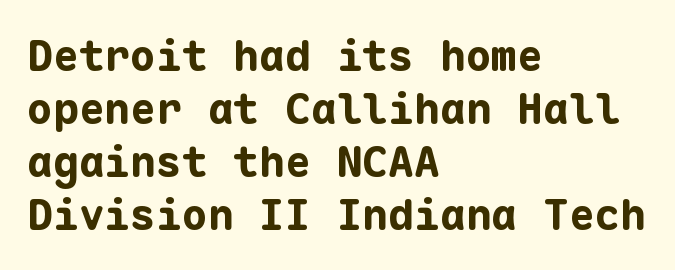
The image shows 43 px bold sans-serif type, upright, monospaced; set left-aligned, line spacing 1.23x, normal letter spacing, not underlined; low stroke contrast and a medium x-height.
